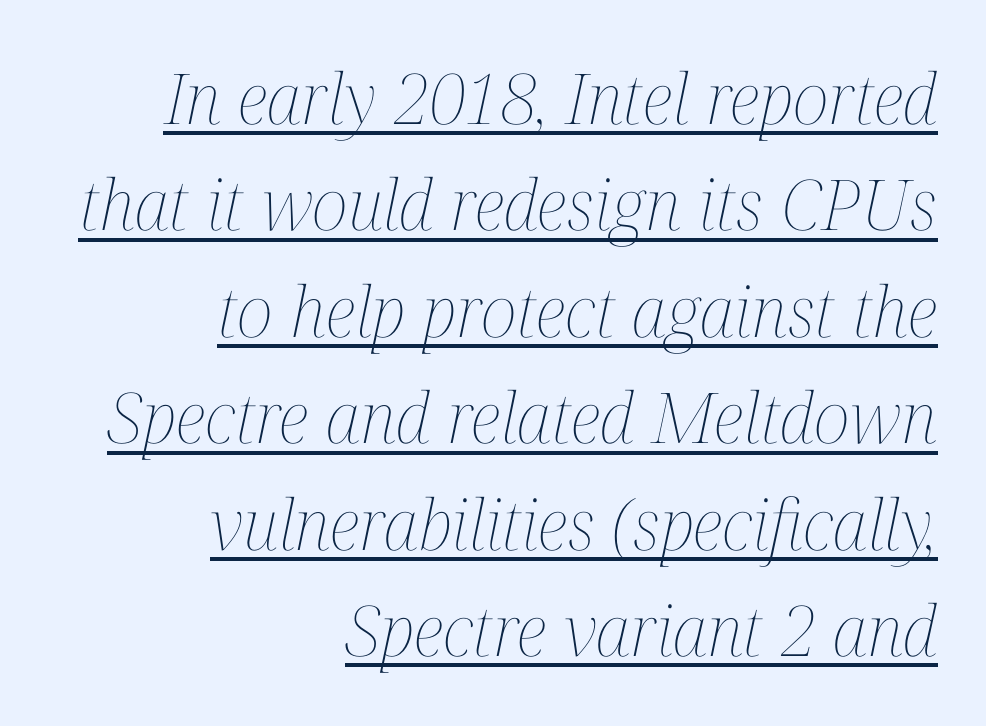
{"italic": "yes", "lean": "right", "slant_degrees": 12, "bold": "no", "weight": "thin", "width": "condensed", "stroke_contrast": "medium", "x_height": "medium", "monospaced": "no", "underline": "yes", "align": "right", "line_spacing": "normal", "line_spacing_ratio": 1.52, "letter_spacing": "normal", "letter_spacing_em": 0.0, "glyph_px": 70}
